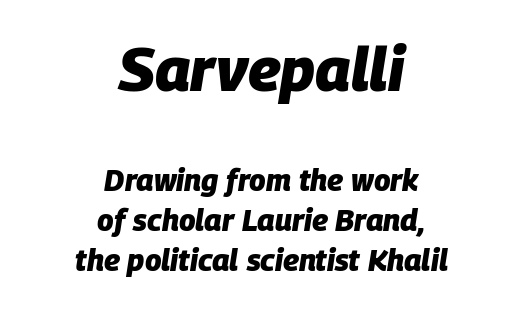
Only glyphs here, with clear space below each row. These two chunks differ in scale, with the top chunk taking the larger measure. These lines sit exactly where default settings would place them. In terms of weight, the rendering is a true, heavy bold. The lettering tilts uniformly, giving the passage an italic look.
